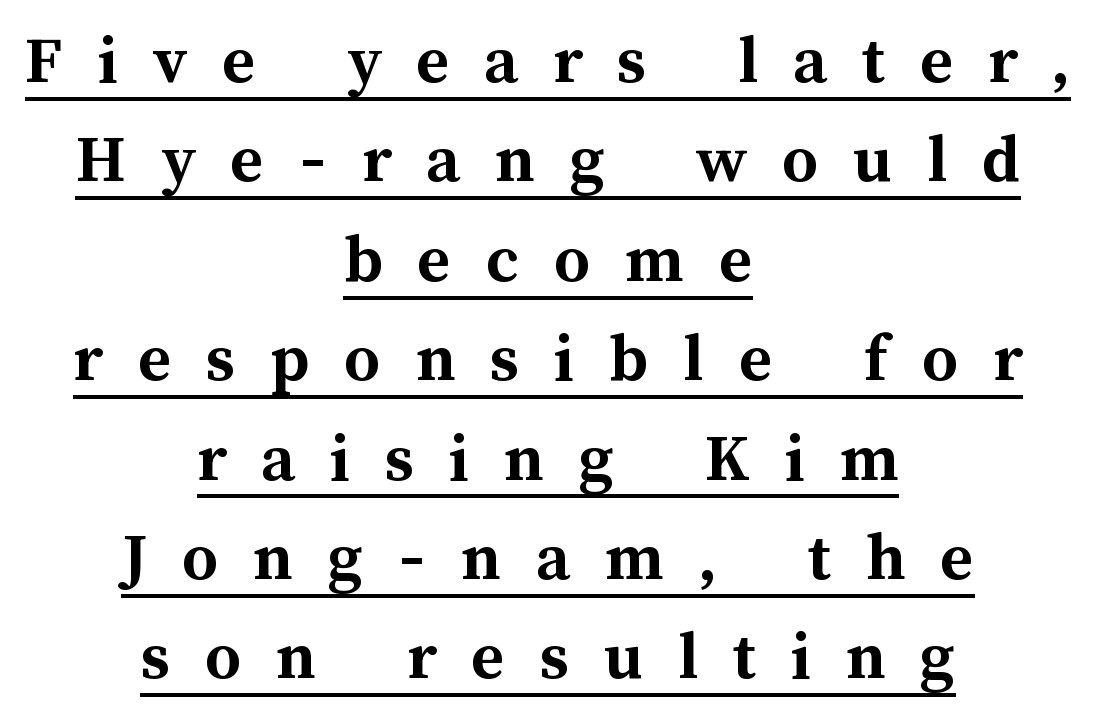
Q: Is the text bold? A: Yes.
Q: Is the text italic (slanted)? A: No, it is upright.
Q: Is the text underlined? A: Yes.
Q: How is the paragraph aligned? A: Centered.
Q: Is the spacing between letters normal or unusually wide? A: Unusually wide.
Q: Is the spacing between lines tight, normal or loose? A: Normal.
Q: Width (condensed, normal, or wide)? A: Normal.
Q: Stroke contrast? A: Medium.
Q: x-height? A: Medium.
Q: Monospaced? A: No.
